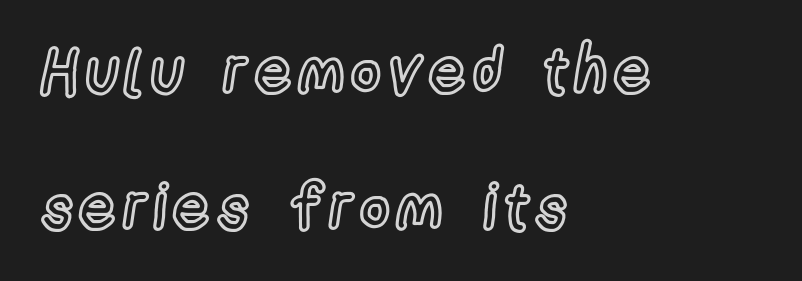
Q: Is the text italic (slanted)? A: Yes.
Q: Is the text underlined? A: No.
Q: How is the paragraph aligned? A: Left-aligned.
Q: Is the spacing between lines tight, normal or loose? A: Loose.
Q: Width (condensed, normal, or wide)? A: Condensed.
Q: x-height? A: Medium.
Q: Monospaced? A: No.
